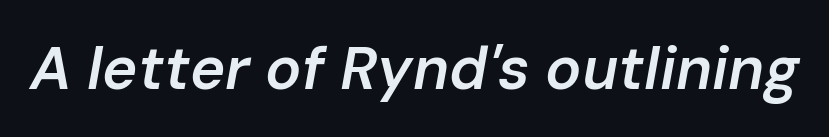
{"italic": "yes", "lean": "right", "slant_degrees": 10, "bold": "semi", "weight": "semibold", "width": "normal", "stroke_contrast": "low", "x_height": "medium", "monospaced": "no", "underline": "no", "letter_spacing": "normal", "letter_spacing_em": 0.0, "glyph_px": 60}
